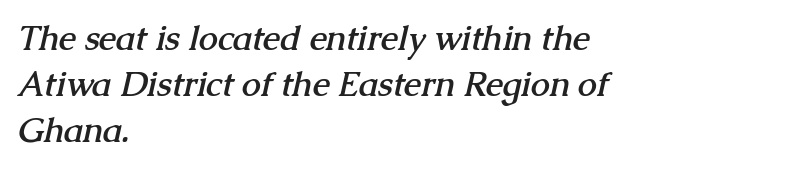
The image shows 34 px semibold serif type; set left-aligned, normal line spacing (1.36x), normal letter spacing, not underlined; medium stroke contrast and a medium x-height.
